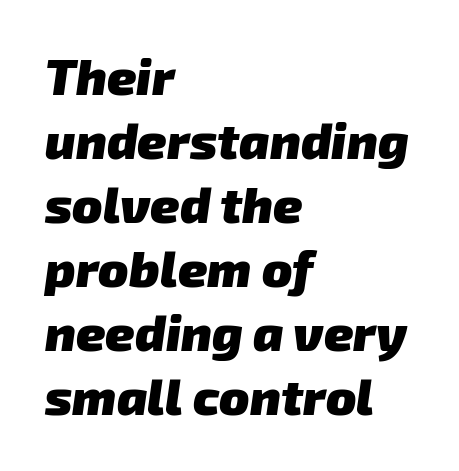
Leading matches the norm, producing a regular column. Grotesque or geometric, the face here clearly has no serifs. The passage shown is typed in a proportional face where columns would drift. Is the block centered? No — it sits flush against the left margin. Observe the ordinary spacing: letters are neighbours, not strangers. Underline: absent.
